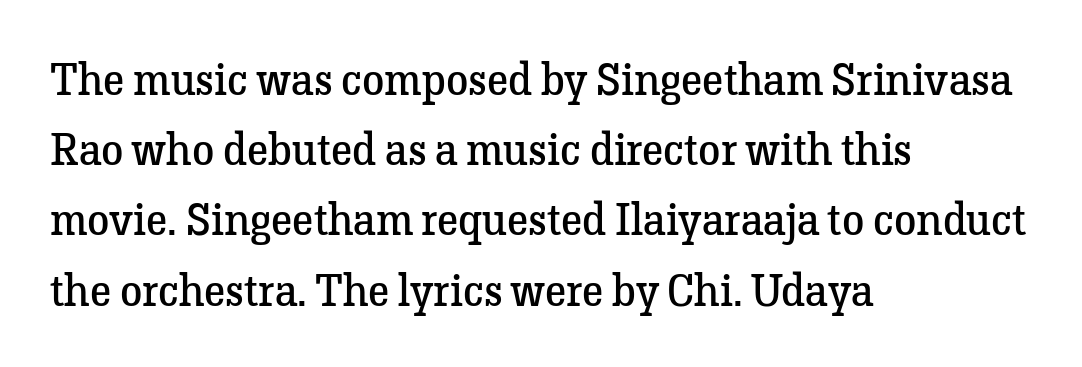
Evenly set lines give the paragraph a standard silhouette. You can tell from the footed stems that serif type was used. Nothing unusual about the tracking: characters are spaced as the font intends. Is the stroke heavy? The answer is a plain regular-or-lighter. Underlining? Definitely not there.
